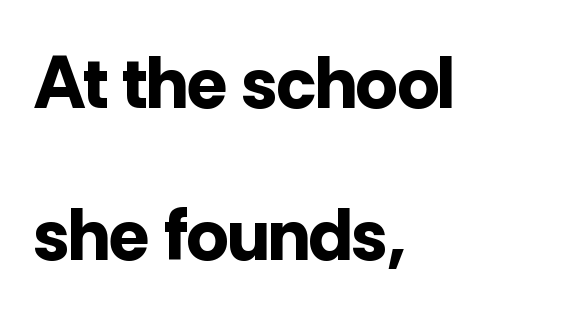
Each letter keeps its own natural width here, so spacing adapts to shape. The lettering holds an erect, upright posture throughout. Here the glyphs are tracked normally, forming tight word shapes. The space directly below the letters is spotless. Successive baselines arrive slowly, with a big drop between each. Set as a true bold cut, around the 700 mark.
